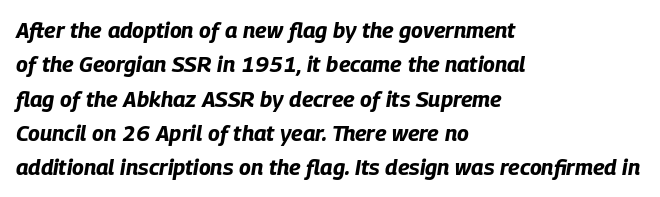
{"italic": "yes", "lean": "right", "slant_degrees": 9, "bold": "yes", "underline": "no", "align": "left", "line_spacing": "normal", "line_spacing_ratio": 1.56, "letter_spacing": "normal", "letter_spacing_em": 0.0, "glyph_px": 22}
